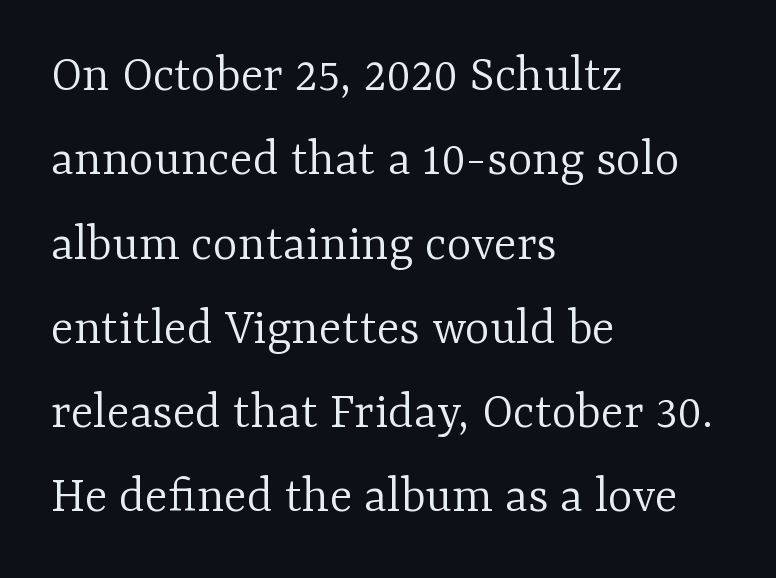
The image shows 53 px light serif type, upright; set left-aligned, normal line spacing (1.59x), normal letter spacing, not underlined; low stroke contrast and a medium x-height.
